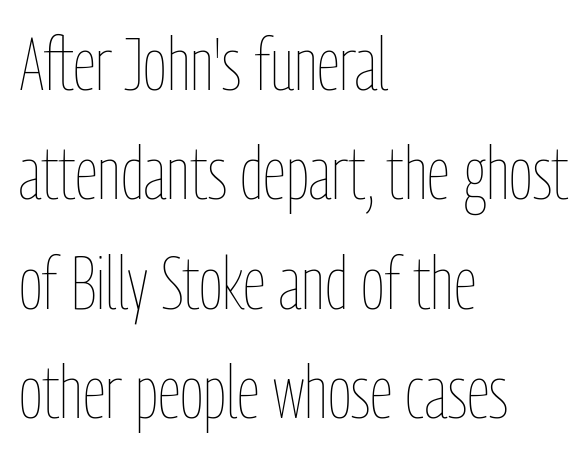
The image shows 73 px thin, condensed type, upright; set left-aligned, normal line spacing (1.5x), normal letter spacing, not underlined; low stroke contrast and a medium x-height.
